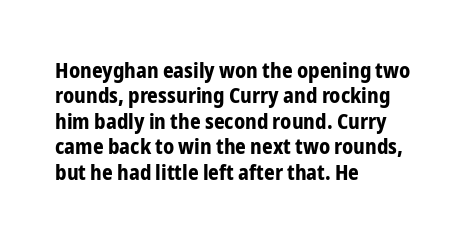
The image shows 21 px bold type, upright; set left-aligned, line spacing 1.21x, normal letter spacing, not underlined.
